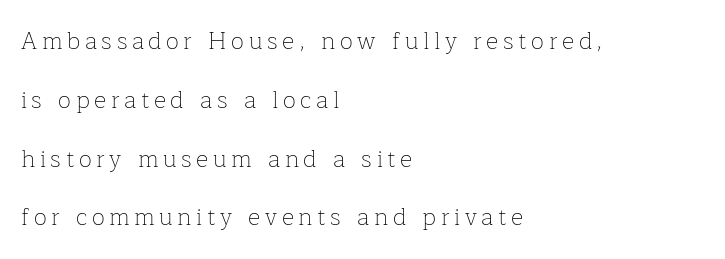
Q: Is the text bold? A: No.
Q: Is the text italic (slanted)? A: No, it is upright.
Q: Is the text underlined? A: No.
Q: How is the paragraph aligned? A: Left-aligned.
Q: Is the spacing between lines tight, normal or loose? A: Loose.
